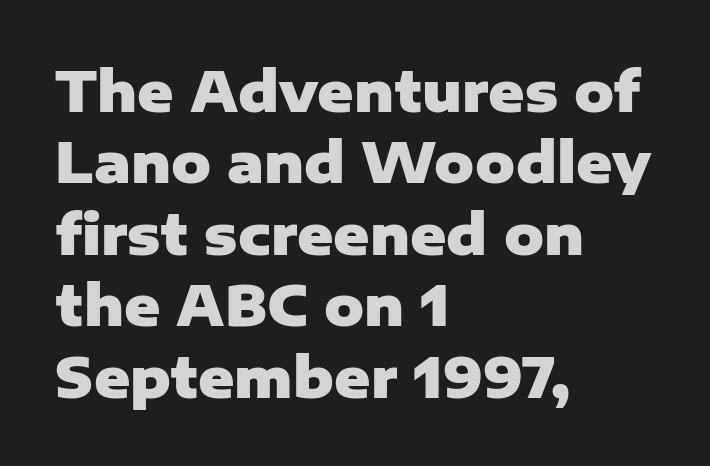
Classification — sans serif. Lines of text with bare space underneath. No extra tracking has been applied to these lines. Is there any slant? The stems are plumb. Character widths vary here, with narrow letters taking less room than wide ones.
